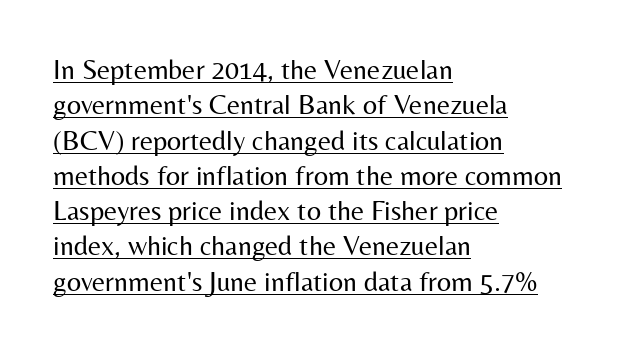
Glyph-to-glyph distance matches everyday printed text. A student would call this left alignment; a typographer would say flush left, rag right. Each letter keeps its own natural width here, so spacing adapts to shape. Baseline-to-baseline distance is the conventional proportion of letter height. The letters stand straight up with perfectly vertical stems.
